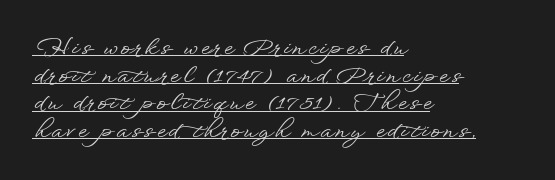
The image shows 23 px text type; set left-aligned, line spacing 1.2x, underlined.
